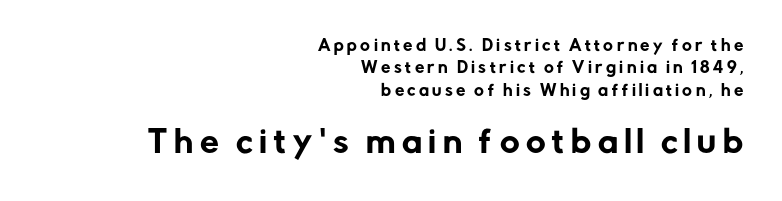
{"serif": "no", "italic": "no", "width": "normal", "stroke_contrast": "low", "x_height": "medium", "monospaced": "no", "underline": "no", "align": "right", "line_spacing": "normal", "line_spacing_ratio": 1.5, "letter_spacing": "wide", "letter_spacing_em": 0.22, "larger_block": "second", "size_ratio": 2.0, "glyph_px": 30}
